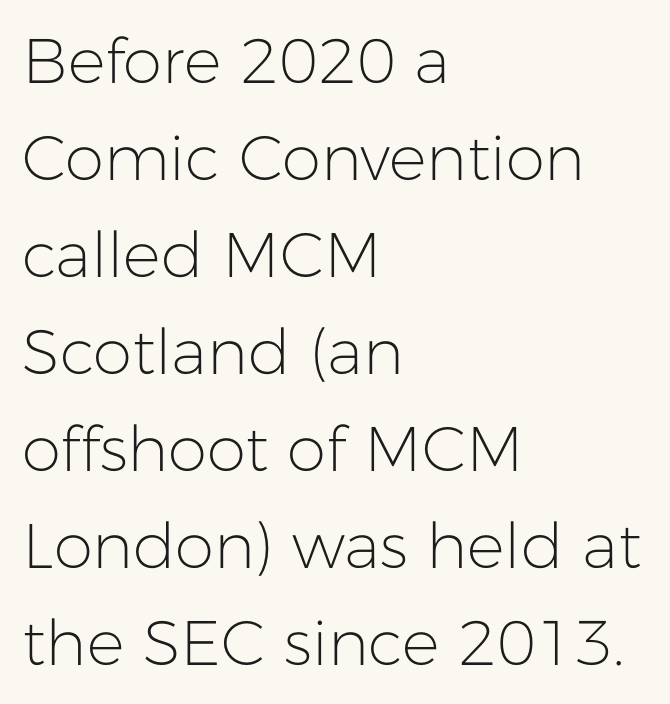
Compared with typical body copy, the letter spacing here is the same. Italic? Not at all — the glyphs are vertical. Rule under the text: the space is simply empty. These glyphs show unthickened strokes, regular width or finer. The face used here is a sans, in the tradition of grotesques and geometrics.
